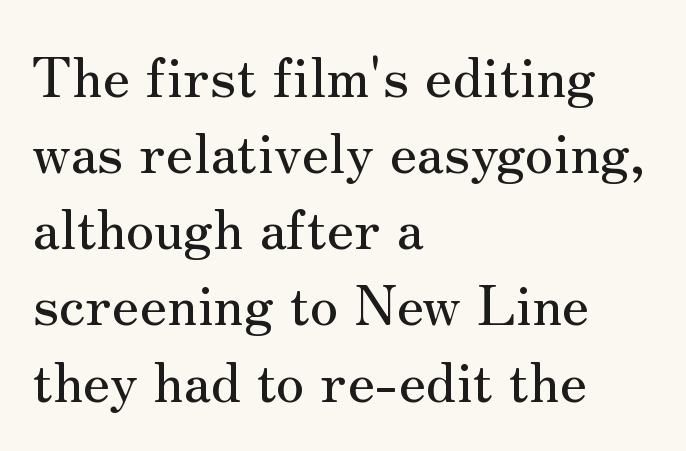
Q: Is the text italic (slanted)? A: No, it is upright.
Q: Is the typeface a serif or a sans-serif typeface? A: Serif.
Q: Is the text underlined? A: No.
Q: How is the paragraph aligned? A: Left-aligned.
Q: Is the spacing between letters normal or unusually wide? A: Normal.
Q: Is the spacing between lines tight, normal or loose? A: Normal.
Q: Width (condensed, normal, or wide)? A: Normal.
Q: Stroke contrast? A: Medium.
Q: x-height? A: Small.
Q: Monospaced? A: No.
